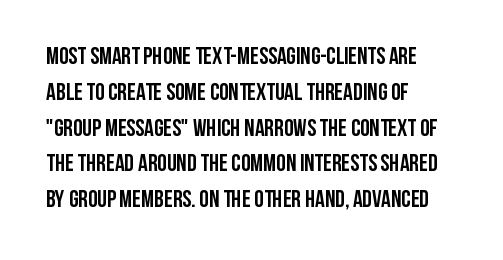
The image shows 24 px bold type, upright; set left-aligned, normal line spacing (1.49x), normal letter spacing, not underlined.
